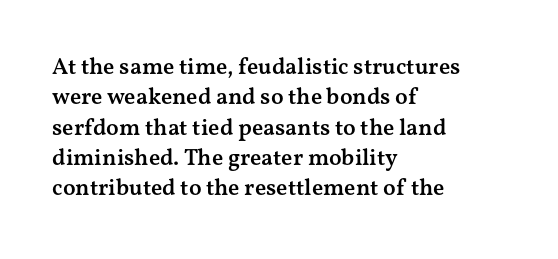
{"italic": "no", "bold": "semi", "underline": "no", "align": "left", "line_spacing": "normal", "line_spacing_ratio": 1.32, "letter_spacing": "normal", "letter_spacing_em": 0.0, "glyph_px": 23}
